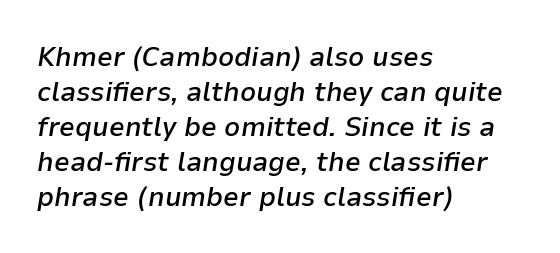
Here the designer chose a conventional face with non-uniform glyph widths. A fair bit of extra ink — the face is semibold, not bold. Tracking here is standard; glyphs follow each other at the usual distance. The face used here has a pronounced slope to its letters. Each row of text sits above clean, open space.
